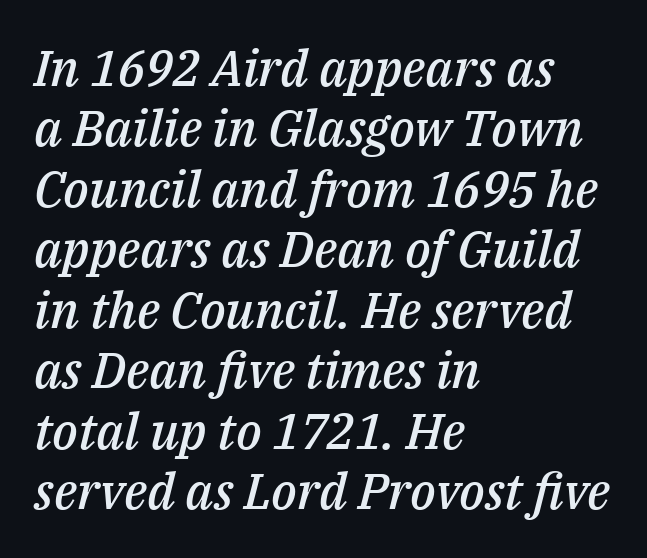
{"italic": "yes", "lean": "right", "slant_degrees": 14, "bold": "semi", "weight": "semibold", "width": "normal", "stroke_contrast": "medium", "x_height": "medium", "monospaced": "no", "underline": "no", "align": "left", "line_spacing_ratio": 1.21, "letter_spacing": "normal", "letter_spacing_em": 0.0, "glyph_px": 50}
